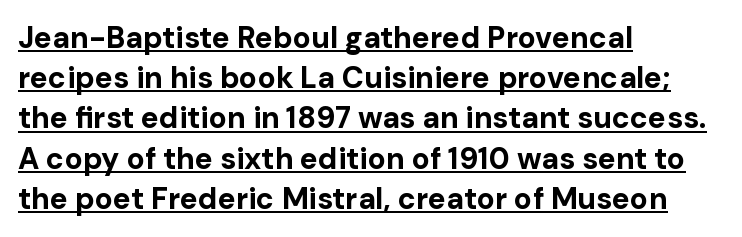
Words appear dense and cohesive because spacing is normal. The font family rendered here belongs to the sans-serif group. Thick stems and heavy bowls — unmistakably bold. The rendered words wear a rule along their underside. Leading: standard.
